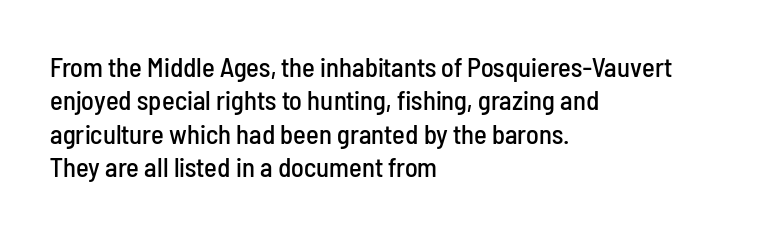
Q: Is the text italic (slanted)? A: No, it is upright.
Q: Is the text underlined? A: No.
Q: How is the paragraph aligned? A: Left-aligned.
Q: Is the spacing between letters normal or unusually wide? A: Normal.
